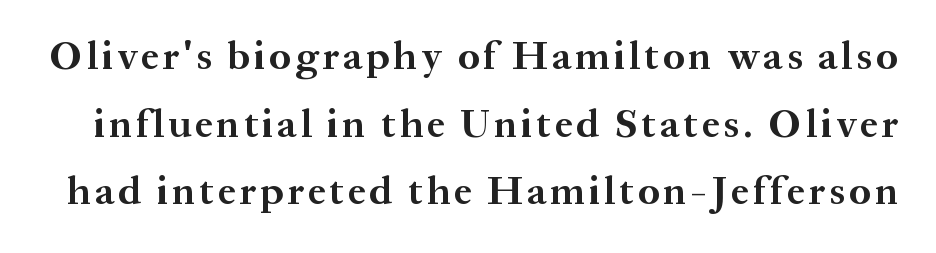
Q: Is the text bold? A: Yes.
Q: Is the text italic (slanted)? A: No, it is upright.
Q: Is the typeface a serif or a sans-serif typeface? A: Serif.
Q: Is the text underlined? A: No.
Q: Is the spacing between lines tight, normal or loose? A: Normal.
Q: Width (condensed, normal, or wide)? A: Normal.
Q: Stroke contrast? A: Medium.
Q: x-height? A: Medium.
Q: Monospaced? A: No.
